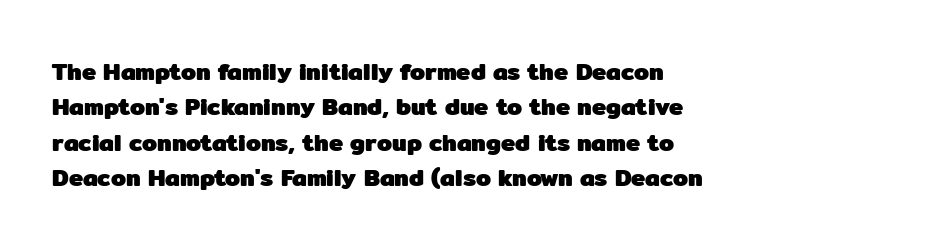
The image shows 24 px bold type, upright; set left-aligned, normal line spacing (1.47x), normal letter spacing, not underlined.
